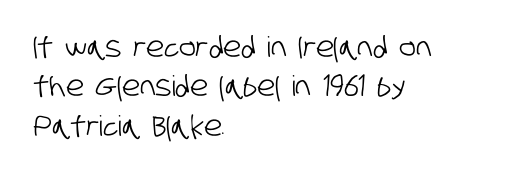
{"serif": "no", "width": "condensed", "stroke_contrast": "low", "x_height": "large", "monospaced": "no", "underline": "no", "align": "left", "line_spacing": "normal", "line_spacing_ratio": 1.41, "letter_spacing": "normal", "letter_spacing_em": 0.0, "glyph_px": 28}
